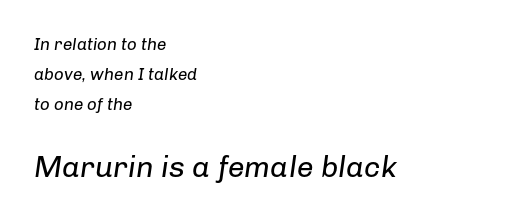
Italic? Definitely — the glyphs are oblique. Larger block? The one below; the one above is distinctly smaller. Teacher's note: observe the even left margin — that is flush-left alignment. Is the type heavy? It reads as light-to-regular instead.
